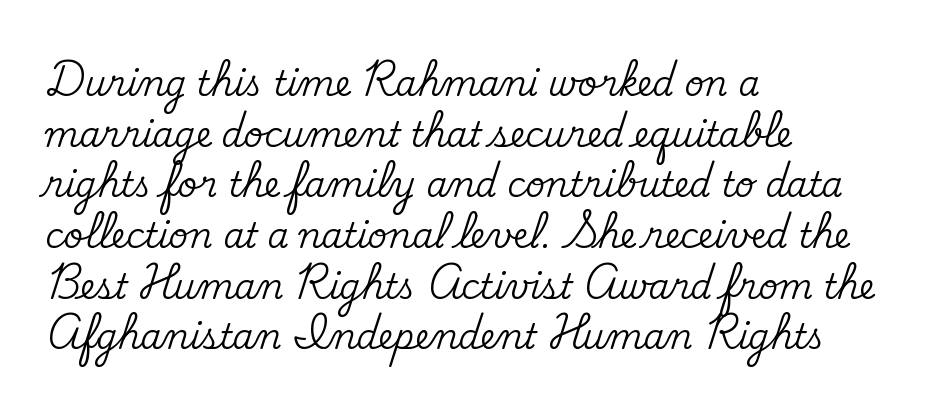
The image shows 34 px text type; set left-aligned, normal line spacing (1.49x), normal letter spacing, not underlined; medium stroke contrast and a small x-height.
